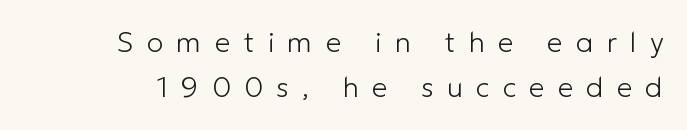
Italic: no, the glyphs are upright roman. I'd call this a sans setting — the letters go barefoot. The space beneath each line is pristine and unruled. You could not count columns in this text — the font is proportionally spaced. Baseline-to-baseline distance is the conventional proportion of letter height.
